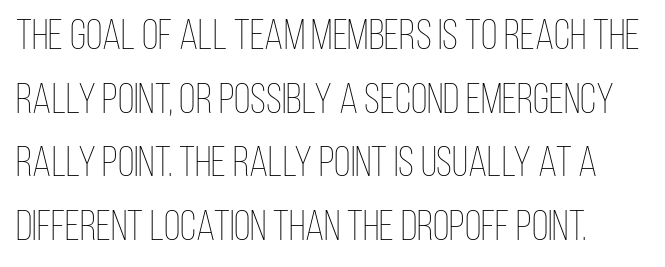
The image shows 43 px thin, condensed type, upright; set normal line spacing (1.48x), normal letter spacing, not underlined; low stroke contrast and a large x-height.
